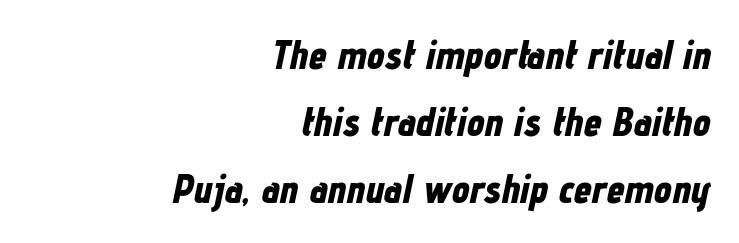
{"italic": "yes", "lean": "right", "slant_degrees": 12, "bold": "yes", "weight": "bold", "width": "condensed", "stroke_contrast": "low", "x_height": "medium", "monospaced": "no", "underline": "no", "align": "right", "line_spacing": "normal", "line_spacing_ratio": 1.67, "letter_spacing": "normal", "letter_spacing_em": 0.0, "glyph_px": 40}
